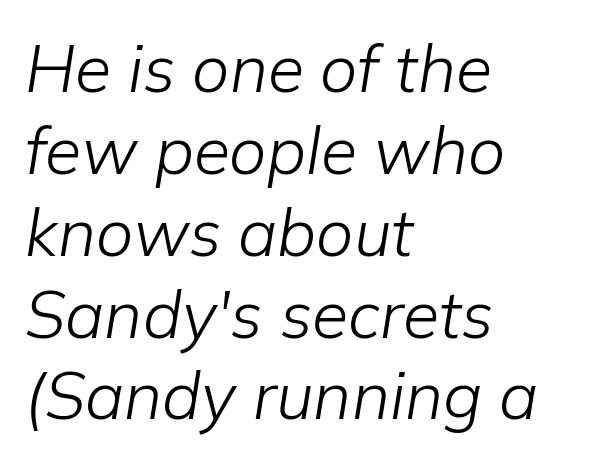
Compared with a typical body face, this is equally light or lighter still. The face used here is rendered with its standard letterfit. Looking at the ascenders, they clearly lean. Which margin do the lines hug? The left one — the right edge is uneven. Any mark beneath the type? The region is blank.
